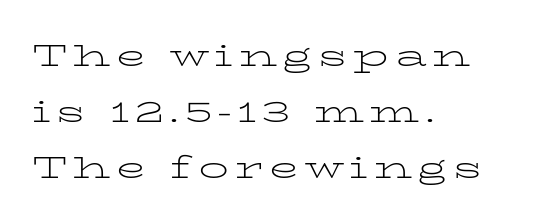
Leftover space on each line is placed entirely after the last word. No chunkiness to these letters — they're not bold. Character widths vary here, with narrow letters taking less room than wide ones. Each row of text sits above clean, open space.
